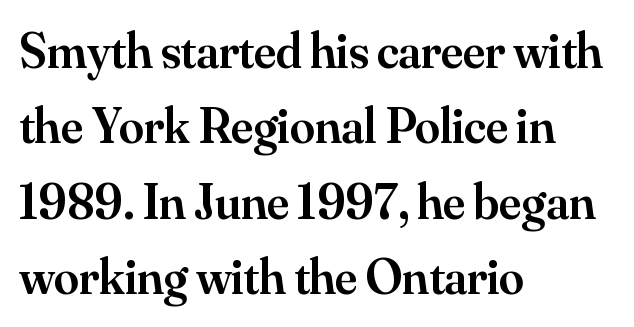
The image shows 50 px semibold serif type, upright; set left-aligned, normal line spacing (1.51x), normal letter spacing, not underlined; medium stroke contrast and a small x-height.
